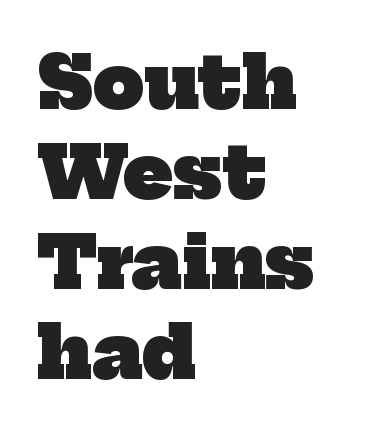
{"serif": "yes", "bold": "yes", "weight": "heavy", "width": "normal", "stroke_contrast": "low", "x_height": "medium", "monospaced": "no", "underline": "no", "align": "left", "line_spacing": "normal", "line_spacing_ratio": 1.25, "letter_spacing": "normal", "letter_spacing_em": 0.0, "glyph_px": 72}
